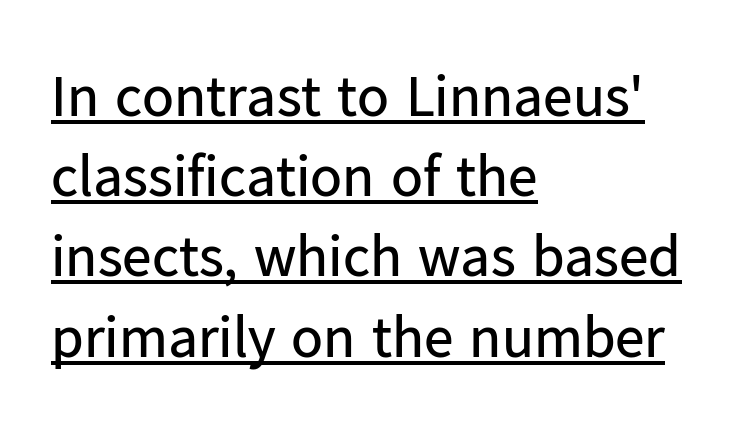
Q: Is the text bold? A: No.
Q: Is the text italic (slanted)? A: No, it is upright.
Q: Is the typeface a serif or a sans-serif typeface? A: Sans-serif.
Q: Is the text underlined? A: Yes.
Q: How is the paragraph aligned? A: Left-aligned.
Q: Is the spacing between letters normal or unusually wide? A: Normal.
Q: Is the spacing between lines tight, normal or loose? A: Normal.
Q: Width (condensed, normal, or wide)? A: Normal.
Q: Stroke contrast? A: Low.
Q: x-height? A: Medium.
Q: Monospaced? A: No.
